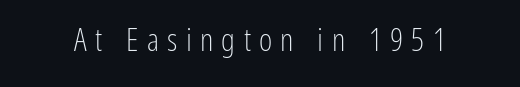
{"serif": "no", "italic": "no", "bold": "no", "weight": "light", "width": "condensed", "stroke_contrast": "low", "x_height": "medium", "monospaced": "no", "underline": "no", "letter_spacing": "wide", "letter_spacing_em": 0.26, "glyph_px": 32}
